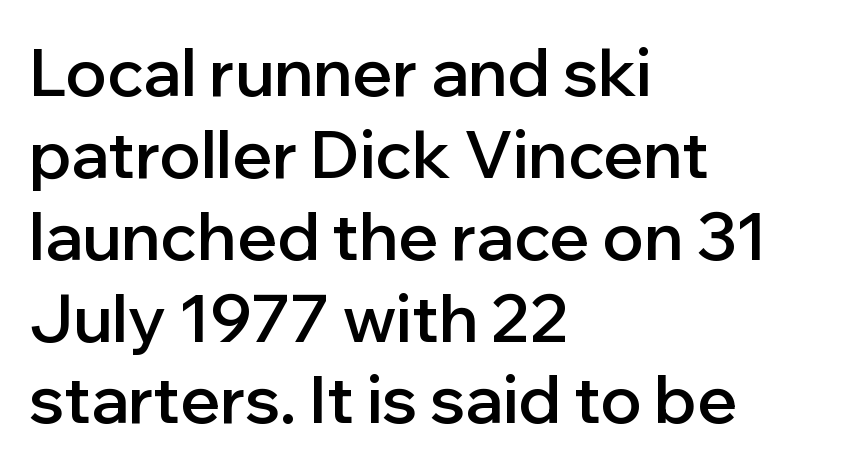
The image shows 66 px semibold sans-serif type, upright; set left-aligned, line spacing 1.24x, normal letter spacing, not underlined; low stroke contrast and a medium x-height.
